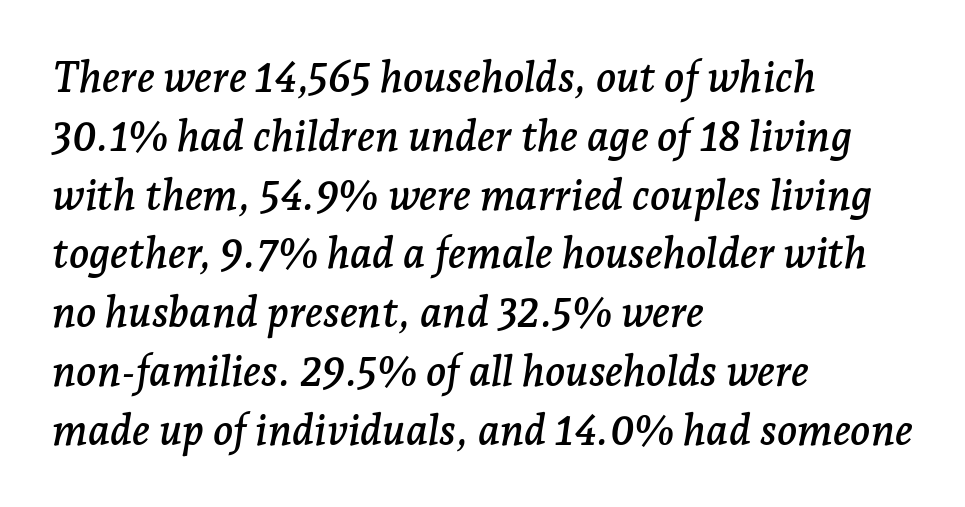
Q: Is the text italic (slanted)? A: Yes, it leans right by about 7 degrees.
Q: Is the typeface a serif or a sans-serif typeface? A: Serif.
Q: Is the text underlined? A: No.
Q: How is the paragraph aligned? A: Left-aligned.
Q: Is the spacing between letters normal or unusually wide? A: Normal.
Q: Is the spacing between lines tight, normal or loose? A: Normal.
Q: Width (condensed, normal, or wide)? A: Normal.
Q: Stroke contrast? A: Low.
Q: x-height? A: Medium.
Q: Monospaced? A: No.
